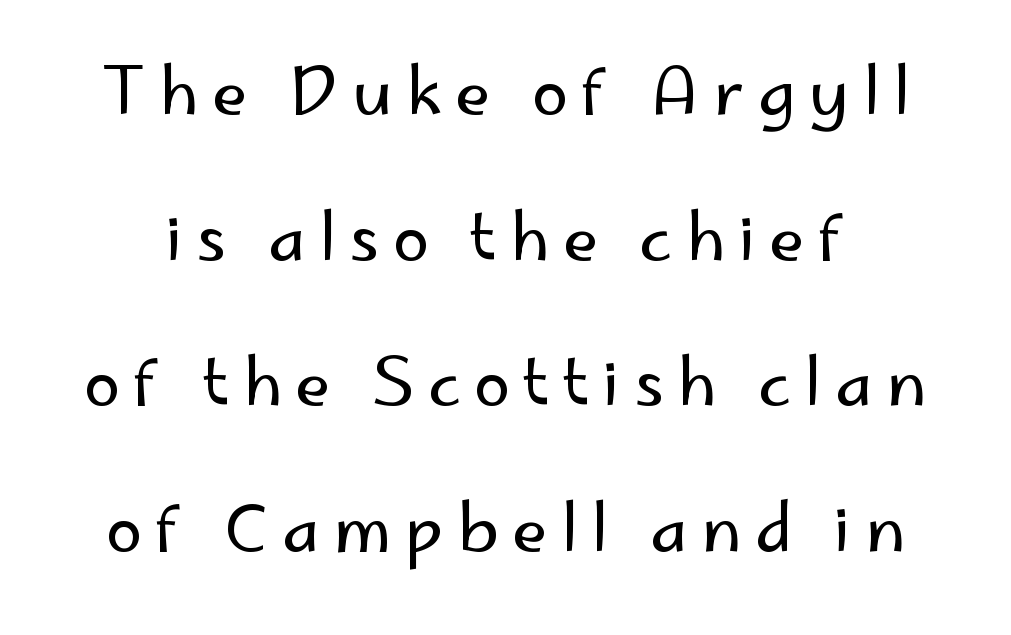
The image shows 65 px regular-weight sans-serif type, upright; set loose line spacing (2.24x), unusually wide letter spacing (+0.21 em), not underlined; low stroke contrast and a small x-height.
